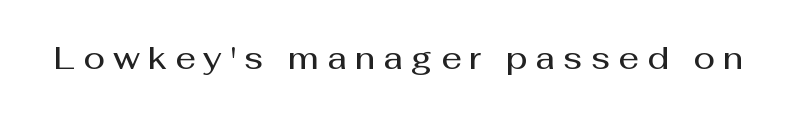
Q: Is the text bold? A: Semi-bold.
Q: Is the text italic (slanted)? A: No, it is upright.
Q: Is the typeface a serif or a sans-serif typeface? A: Sans-serif.
Q: Is the text underlined? A: No.
Q: Is the spacing between letters normal or unusually wide? A: Unusually wide.
Q: Width (condensed, normal, or wide)? A: Normal.
Q: Stroke contrast? A: Medium.
Q: x-height? A: Medium.
Q: Monospaced? A: No.
